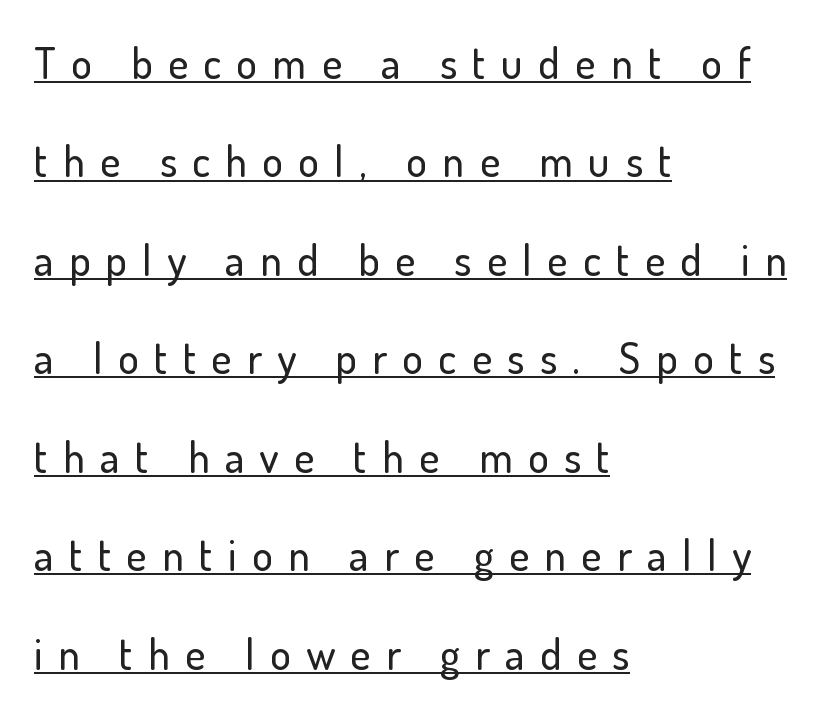
Posture: straight, roman, zero tilt. Every row of glyphs begins at an identical x-position on the left. In terms of letterform style, serifs are entirely absent. What's the leading like? Stretched, with rows far apart. Think of a printed novel: that variable character pitch is what you see here. Descenders here cross a horizontal rule under the line.
